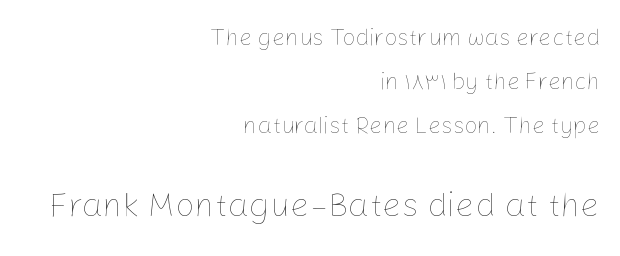
{"italic": "no", "bold": "no", "weight": "thin", "width": "normal", "stroke_contrast": "low", "x_height": "medium", "monospaced": "no", "underline": "no", "align": "right", "line_spacing": "loose", "line_spacing_ratio": 1.91, "letter_spacing": "normal", "letter_spacing_em": 0.0, "larger_block": "second", "size_ratio": 1.48, "glyph_px": 34}
